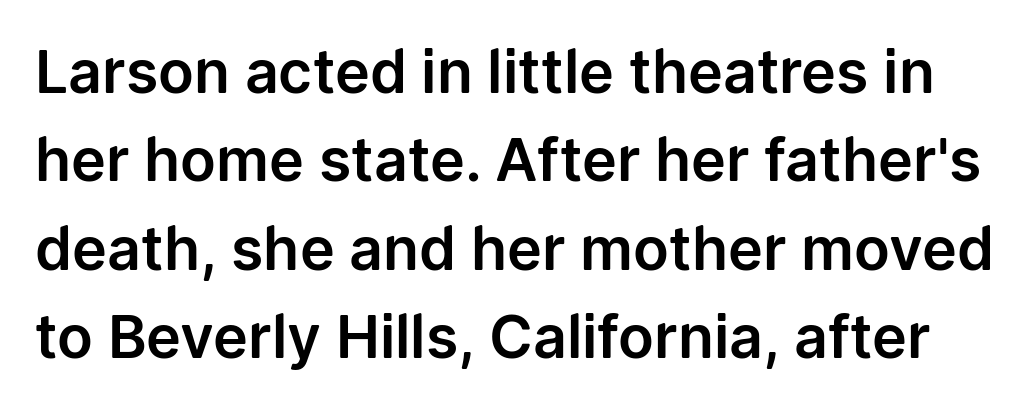
Q: Is the text italic (slanted)? A: No, it is upright.
Q: Is the typeface a serif or a sans-serif typeface? A: Sans-serif.
Q: Is the text underlined? A: No.
Q: Is the spacing between letters normal or unusually wide? A: Normal.
Q: Is the spacing between lines tight, normal or loose? A: Normal.
Q: Width (condensed, normal, or wide)? A: Normal.
Q: Stroke contrast? A: Low.
Q: x-height? A: Medium.
Q: Monospaced? A: No.
